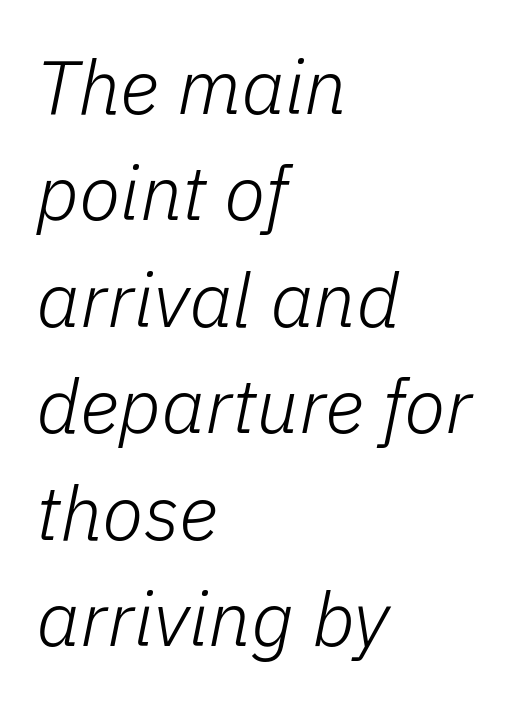
{"italic": "yes", "lean": "right", "slant_degrees": 11, "bold": "no", "weight": "light", "width": "normal", "stroke_contrast": "low", "x_height": "medium", "monospaced": "no", "underline": "no", "align": "left", "line_spacing": "normal", "line_spacing_ratio": 1.4, "letter_spacing": "normal", "letter_spacing_em": 0.0, "glyph_px": 76}
